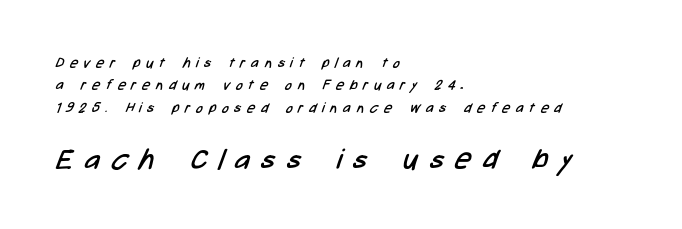
{"serif": "no", "bold": "no", "weight": "regular", "width": "condensed", "stroke_contrast": "low", "x_height": "medium", "monospaced": "no", "underline": "no", "align": "left", "line_spacing": "normal", "line_spacing_ratio": 1.6, "letter_spacing": "wide", "letter_spacing_em": 0.42, "larger_block": "second", "size_ratio": 2.0, "glyph_px": 28}
